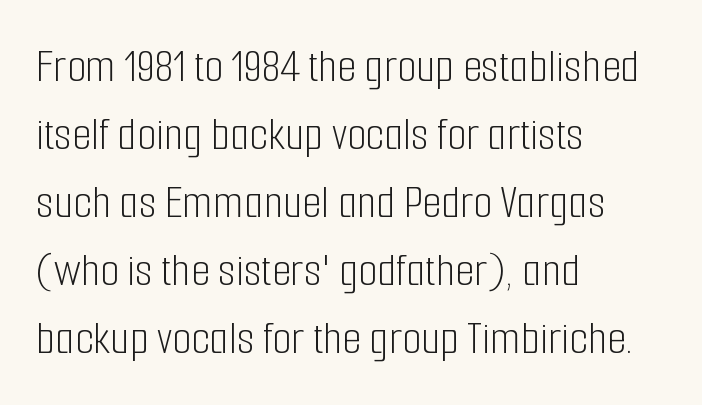
Nope, not italic — everything's standing straight. The tracking reads as untouched default to a designer's eye. Note: no serifs on the glyphs. Normally led — the rows are evenly, conventionally spaced.
